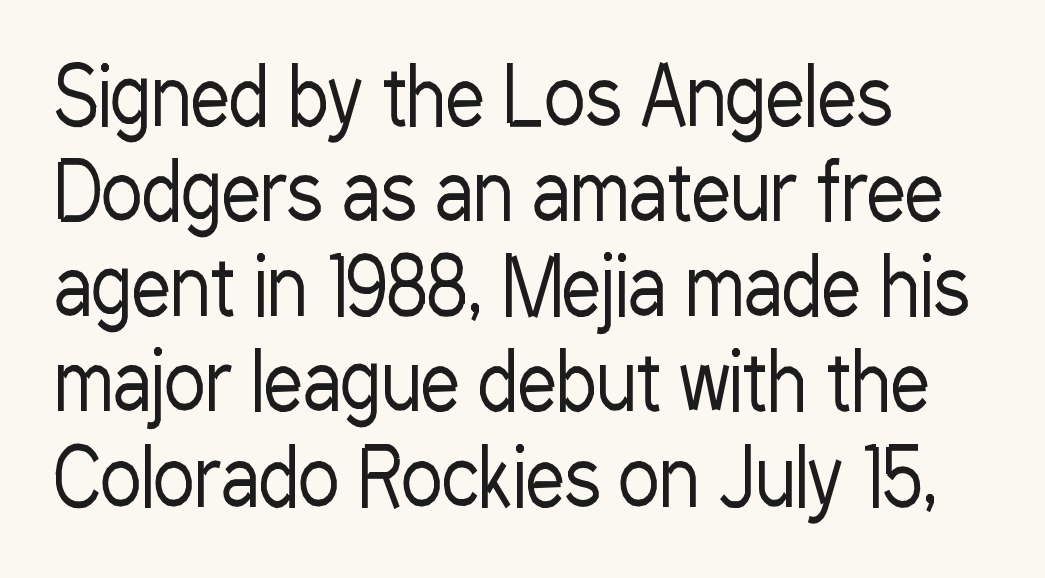
Spacing verdict: proportional, widths tailored to each character. Short note: letters normally spaced. Each line starts at the same left margin while the right side varies. A typesetter would mark this as roman, not italic. Unbolded letterforms with no extra heft. Serifs: no, the terminals of the letterforms are clean.
